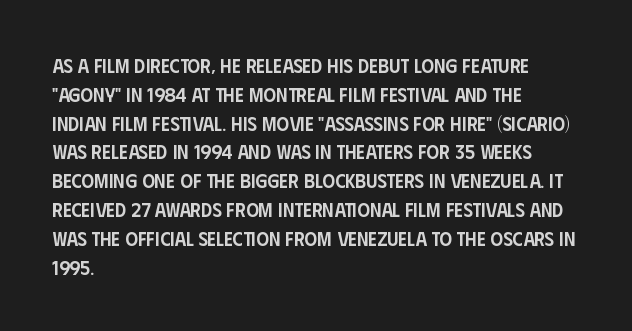
The image shows 20 px text type, upright; set left-aligned, normal line spacing (1.44x), normal letter spacing, not underlined.
